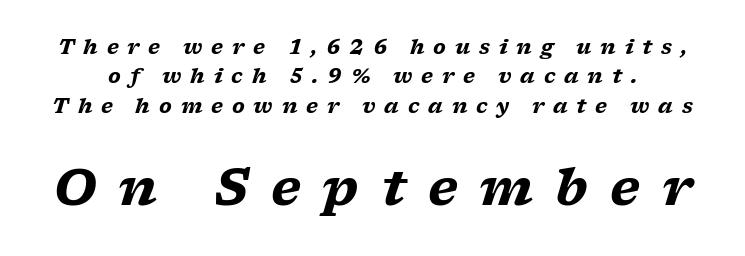
Q: Is the text bold? A: Yes.
Q: Is the text italic (slanted)? A: Yes, it leans right by about 17 degrees.
Q: Is the typeface a serif or a sans-serif typeface? A: Serif.
Q: Is the text underlined? A: No.
Q: Is the spacing between letters normal or unusually wide? A: Unusually wide.
Q: Is the spacing between lines tight, normal or loose? A: Normal.
Q: Which block of text is set in a larger size, the first (top) or the second (bottom)? A: The second (bottom) one.
Q: Width (condensed, normal, or wide)? A: Wide.
Q: Stroke contrast? A: Low.
Q: x-height? A: Medium.
Q: Monospaced? A: No.
